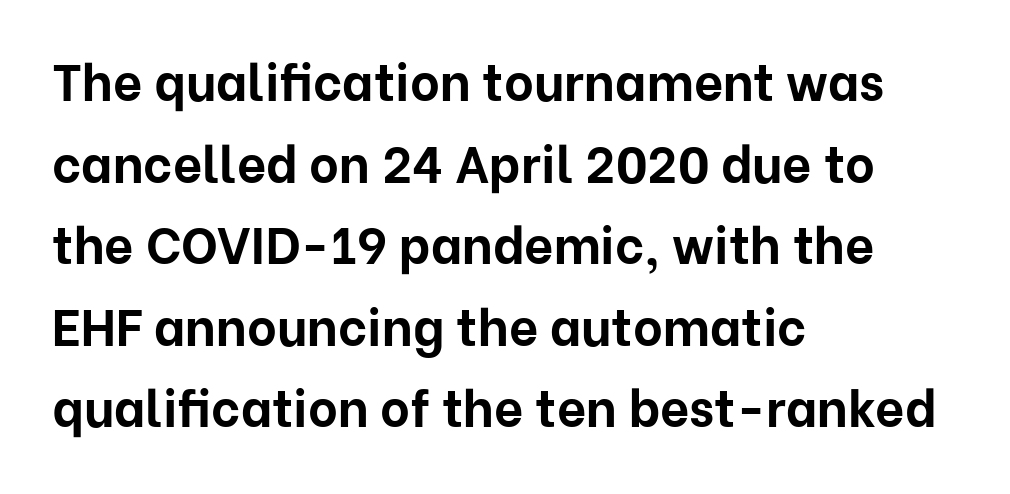
The image shows 51 px bold sans-serif type, upright; set left-aligned, normal line spacing (1.6x), normal letter spacing, not underlined; low stroke contrast and a medium x-height.
